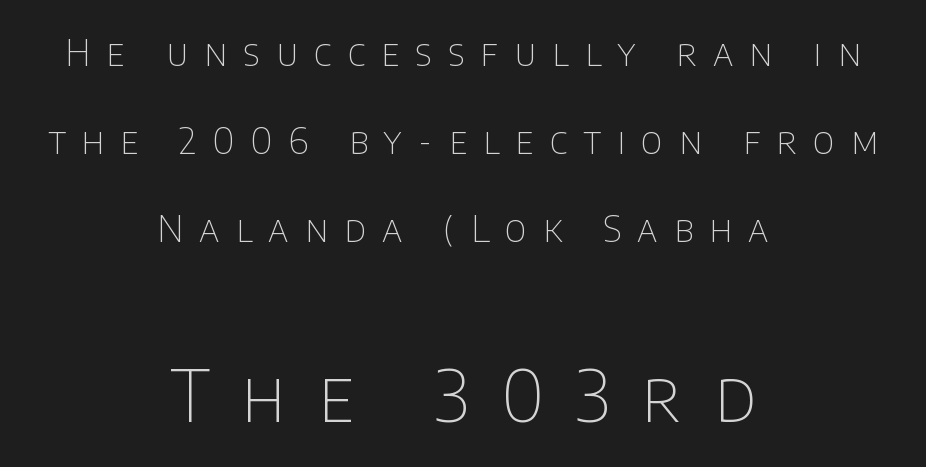
{"serif": "no", "italic": "no", "bold": "no", "weight": "thin", "width": "normal", "stroke_contrast": "low", "x_height": "large", "monospaced": "no", "underline": "no", "align": "center", "line_spacing": "loose", "line_spacing_ratio": 2.44, "letter_spacing": "wide", "letter_spacing_em": 0.45, "larger_block": "second", "size_ratio": 1.97, "glyph_px": 71}
